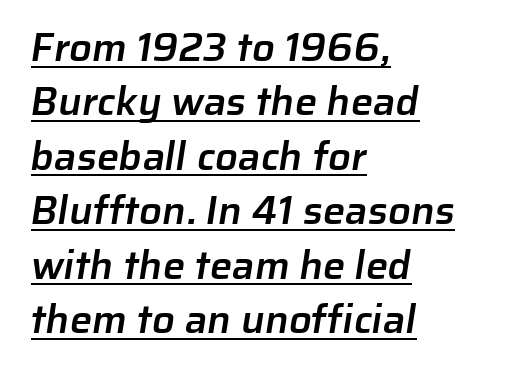
The image shows 40 px semibold sans-serif type; set left-aligned, normal line spacing (1.36x), normal letter spacing, underlined; low stroke contrast and a medium x-height.
